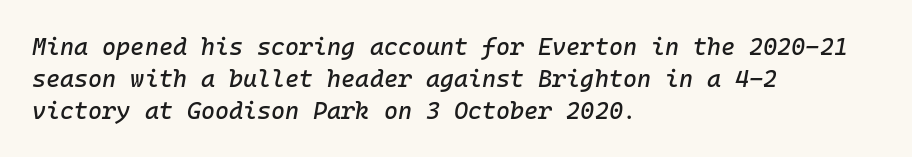
The image shows 24 px text type, italic (leaning right); set left-aligned, normal line spacing (1.33x), normal letter spacing, not underlined.
